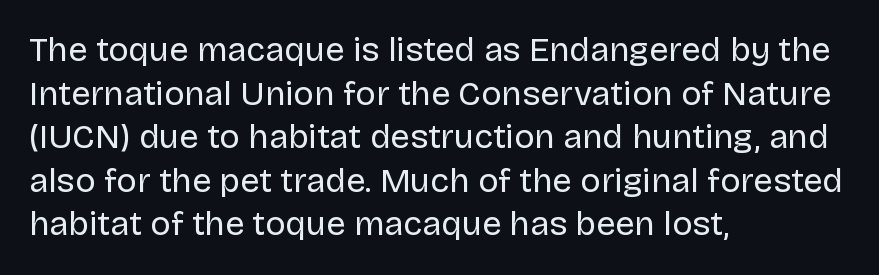
The image shows 34 px regular-weight sans-serif type, upright; set left-aligned, normal line spacing (1.28x), normal letter spacing, not underlined; low stroke contrast and a large x-height.
